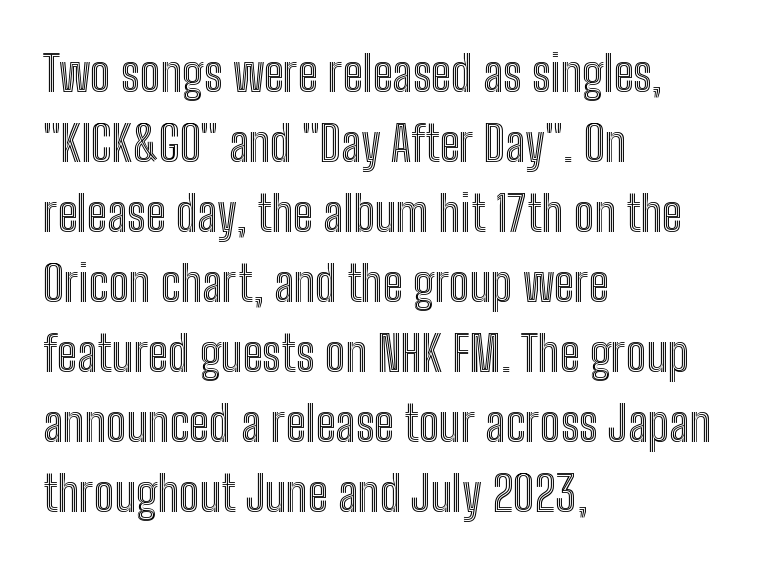
Anything drawn beneath the words? Only blank space. The compositor pushed each line to the left boundary. This is the regular roman posture of the typeface. Look at the tracking — it's just the regular setting, nothing added. The designer left line spacing at the default.
